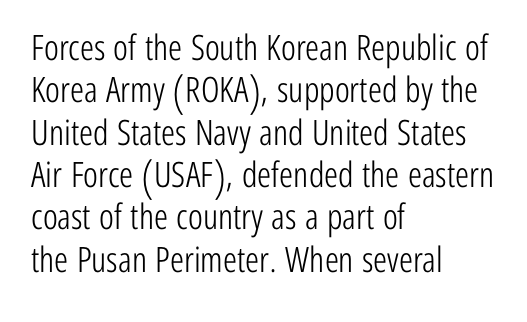
Letters have the restrained weight of plain body copy at most. Plain, unruled lines of type. The gaps between neighbouring characters are ordinary and unremarkable. The face used here is proportionally spaced, like ordinary book or web type.
